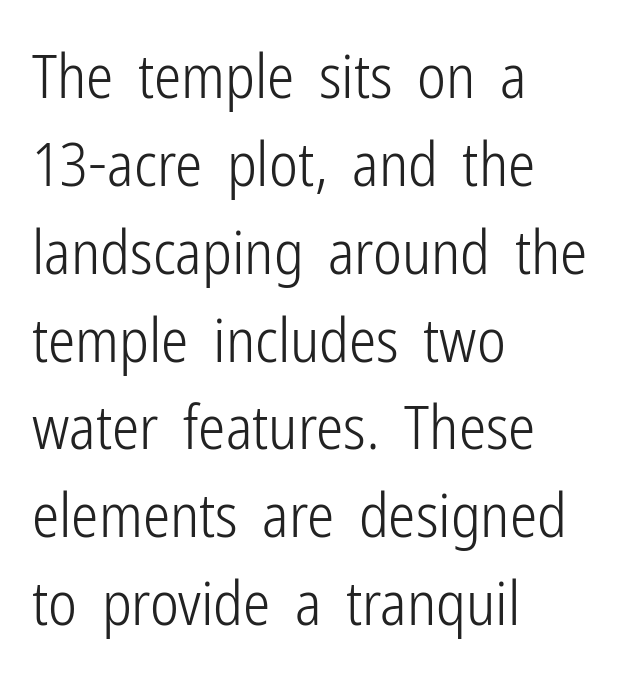
The image shows 61 px light, condensed sans-serif type, upright; set left-aligned, normal line spacing (1.44x), normal letter spacing, not underlined; low stroke contrast and a medium x-height.
